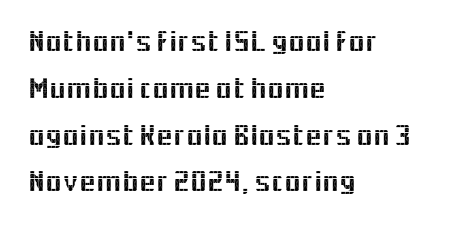
{"serif": "no", "italic": "no", "width": "normal", "x_height": "medium", "monospaced": "no", "underline": "no", "align": "left", "line_spacing": "normal", "line_spacing_ratio": 1.56, "letter_spacing": "normal", "letter_spacing_em": 0.0, "glyph_px": 30}
